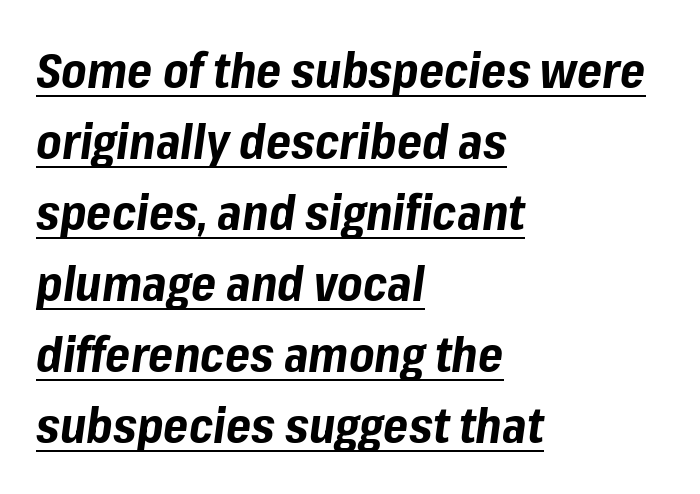
The image shows 48 px bold type, italic (leaning right); set left-aligned, normal line spacing (1.48x), normal letter spacing, underlined; low stroke contrast and a medium x-height.
